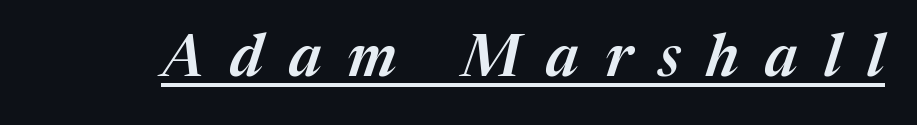
The image shows 58 px semibold type, italic (leaning right); set unusually wide letter spacing (+0.45 em), underlined; medium stroke contrast and a medium x-height.
